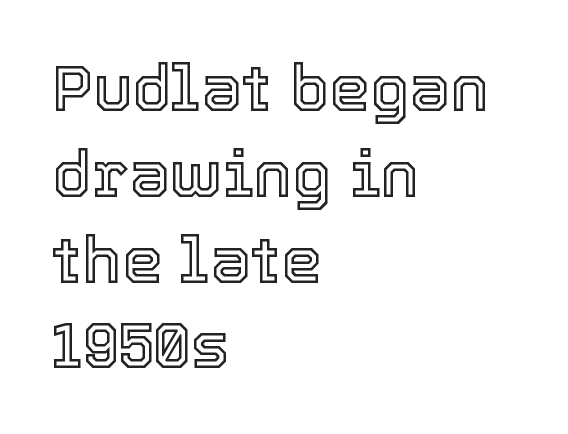
{"italic": "no", "width": "normal", "x_height": "medium", "monospaced": "no", "underline": "no", "align": "left", "line_spacing": "normal", "line_spacing_ratio": 1.32, "letter_spacing": "normal", "letter_spacing_em": 0.0, "glyph_px": 65}
